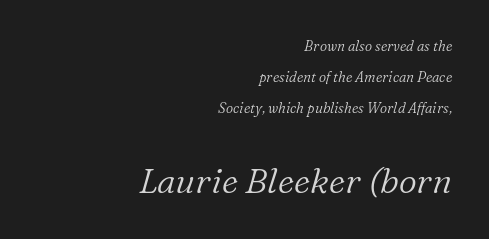
The image shows 35 px light serif type, italic (leaning right); set right-aligned, loose line spacing (2.21x), normal letter spacing, not underlined; the second (bottom) block is 2.5x larger; low stroke contrast and a medium x-height.
